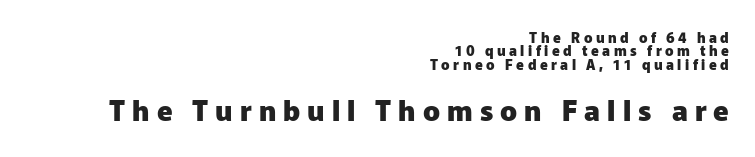
The image shows 28 px heavy sans-serif type, upright; set right-aligned, tight line spacing (0.95x), unusually wide letter spacing (+0.25 em), not underlined; the second (bottom) block is 2.0x larger; low stroke contrast and a medium x-height.
